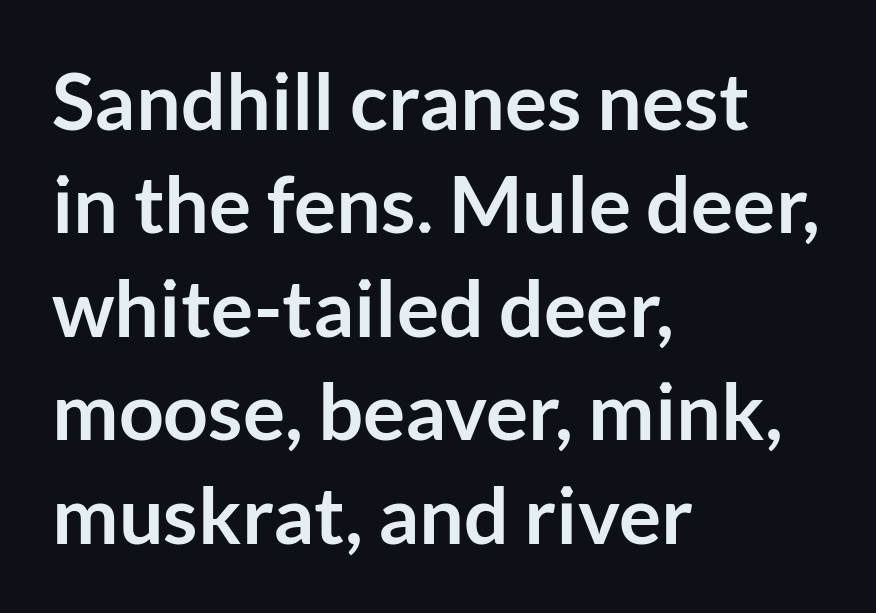
{"serif": "no", "italic": "no", "bold": "yes", "weight": "semibold", "width": "normal", "stroke_contrast": "low", "x_height": "medium", "monospaced": "no", "underline": "no", "align": "left", "line_spacing": "normal", "line_spacing_ratio": 1.31, "letter_spacing": "normal", "letter_spacing_em": 0.0, "glyph_px": 79}
